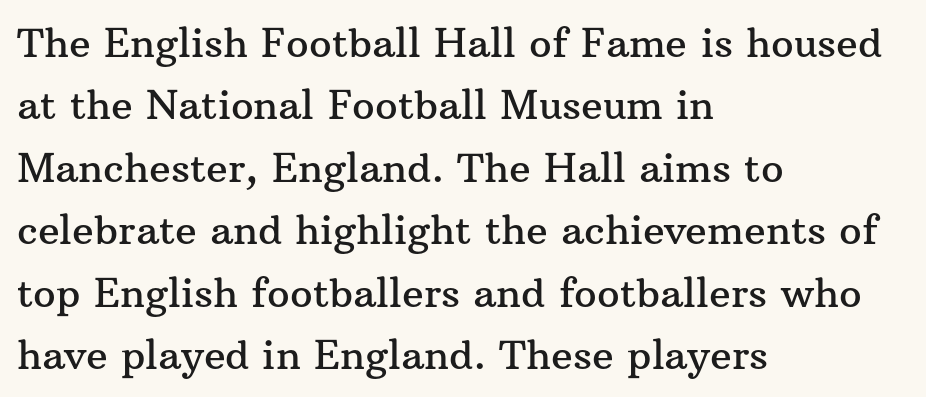
The image shows 40 px serif type, upright; set left-aligned, normal line spacing (1.56x), normal letter spacing, not underlined; medium stroke contrast and a medium x-height.
